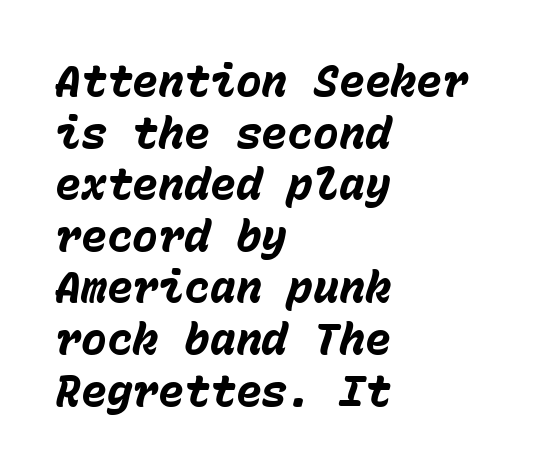
{"italic": "yes", "lean": "right", "slant_degrees": 15, "bold": "yes", "weight": "heavy", "width": "normal", "stroke_contrast": "low", "x_height": "medium", "monospaced": "yes", "underline": "no", "align": "left", "line_spacing_ratio": 1.2, "letter_spacing": "normal", "letter_spacing_em": 0.0, "glyph_px": 43}
